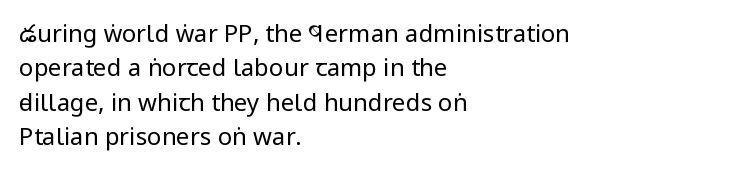
The image shows 24 px text type, upright; set left-aligned, normal line spacing (1.43x), normal letter spacing, not underlined.
